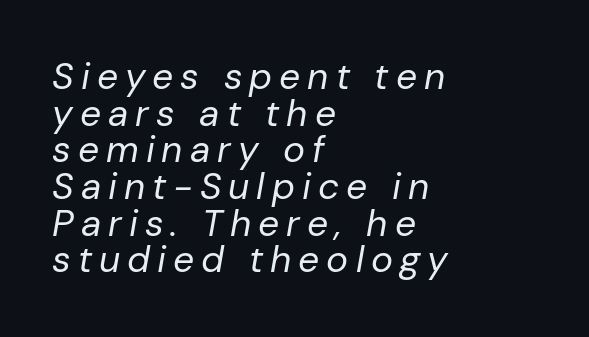
The image shows 37 px regular-weight type, italic (leaning right); set left-aligned, tight line spacing (0.99x), not underlined; low stroke contrast and a medium x-height.
